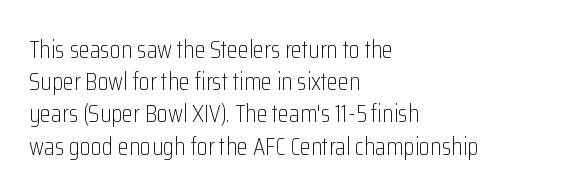
{"italic": "no", "bold": "no", "underline": "no", "align": "left", "line_spacing": "normal", "line_spacing_ratio": 1.29, "letter_spacing": "normal", "letter_spacing_em": 0.0, "glyph_px": 25}
